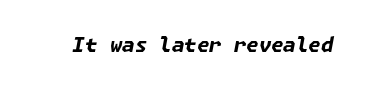
Q: Is the text bold? A: Yes.
Q: Is the text italic (slanted)? A: Yes, it leans right by about 11 degrees.
Q: Is the text underlined? A: No.
Q: Is the spacing between letters normal or unusually wide? A: Normal.
